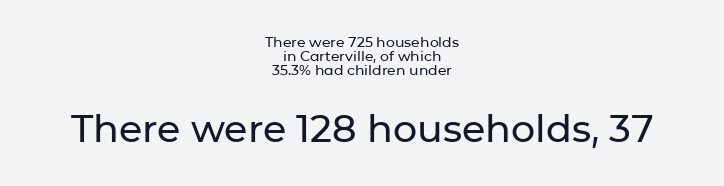
Q: Is the text italic (slanted)? A: No, it is upright.
Q: Is the typeface a serif or a sans-serif typeface? A: Sans-serif.
Q: Is the text underlined? A: No.
Q: How is the paragraph aligned? A: Centered.
Q: Is the spacing between letters normal or unusually wide? A: Normal.
Q: Is the spacing between lines tight, normal or loose? A: Tight.
Q: Which block of text is set in a larger size, the first (top) or the second (bottom)? A: The second (bottom) one.
Q: Width (condensed, normal, or wide)? A: Normal.
Q: Stroke contrast? A: Low.
Q: x-height? A: Medium.
Q: Monospaced? A: No.
